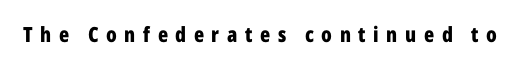
Type without underlining. Do the letters lean? They stand straight. Letter spacing: wide. This is heavy type, rendered in bold.
